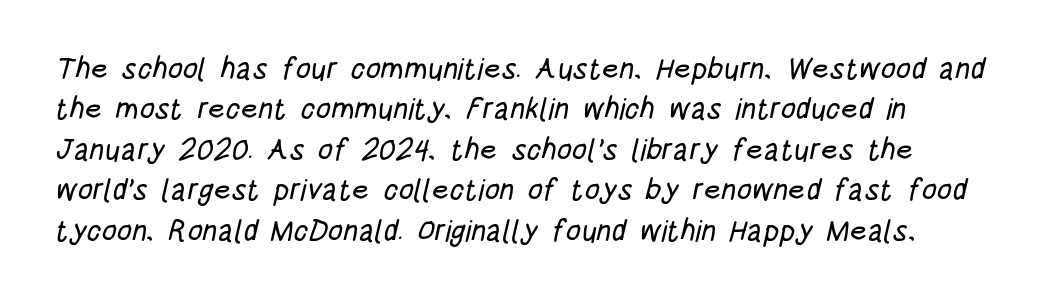
Q: Is the typeface a serif or a sans-serif typeface? A: Sans-serif.
Q: Is the text underlined? A: No.
Q: Is the spacing between letters normal or unusually wide? A: Normal.
Q: Is the spacing between lines tight, normal or loose? A: Normal.
Q: Width (condensed, normal, or wide)? A: Condensed.
Q: Stroke contrast? A: Low.
Q: x-height? A: Large.
Q: Monospaced? A: No.
